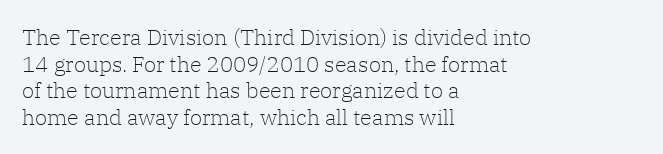
Q: Is the text bold? A: No.
Q: Is the text italic (slanted)? A: No, it is upright.
Q: Is the text underlined? A: No.
Q: How is the paragraph aligned? A: Left-aligned.
Q: Is the spacing between letters normal or unusually wide? A: Normal.
